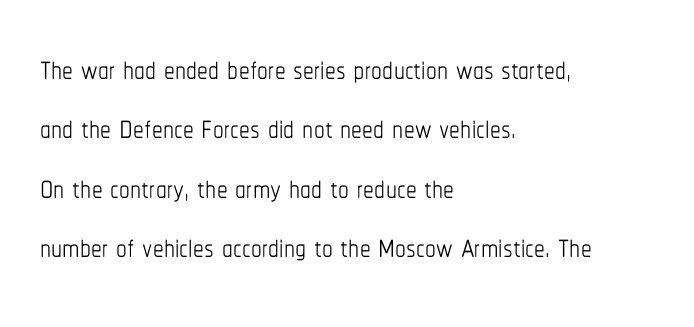
The image shows 43 px thin, condensed type, upright; set left-aligned, normal line spacing (1.38x), normal letter spacing, not underlined; low stroke contrast and a medium x-height.
